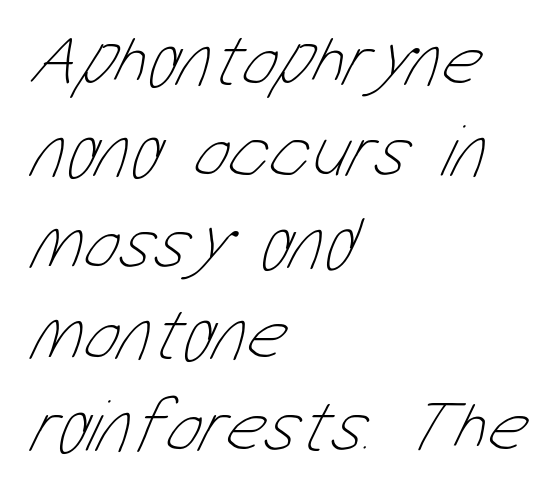
Is this a fixed-width face? No — the glyphs have proportional, varying widths. Underlining? Definitely not there. The tracking reads as untouched default to a designer's eye. No extra ink here — the face is not bold. The ragged edge is on the right, which tells us the setting is flush left.
